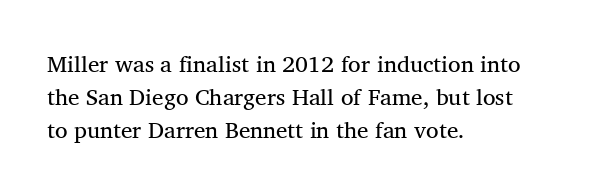
Q: Is the text bold? A: No.
Q: Is the text italic (slanted)? A: No, it is upright.
Q: Is the text underlined? A: No.
Q: How is the paragraph aligned? A: Left-aligned.
Q: Is the spacing between letters normal or unusually wide? A: Normal.
Q: Is the spacing between lines tight, normal or loose? A: Normal.
